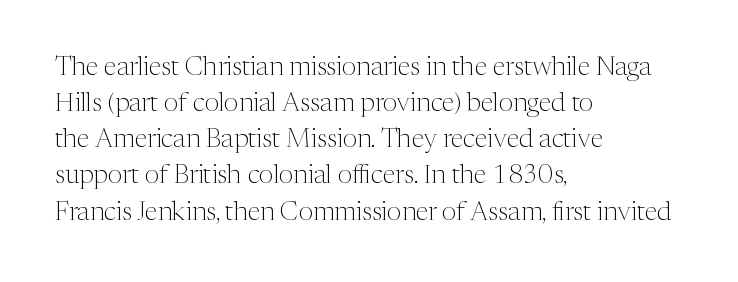
The image shows 26 px text type, upright; set left-aligned, normal line spacing (1.39x), normal letter spacing, not underlined.
